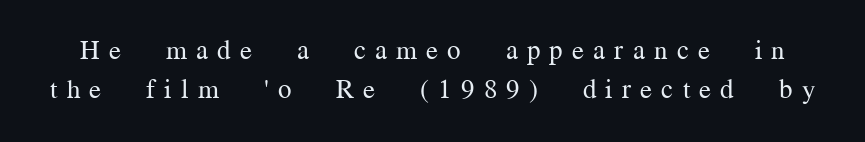
Think standard paragraph weight, or any step lighter than that. Posture: straight, roman, zero tilt. Rule under the text: the space is simply empty. Baseline-to-baseline distance is the conventional proportion of letter height. How are the letters spaced? Widely, with obvious added tracking.
